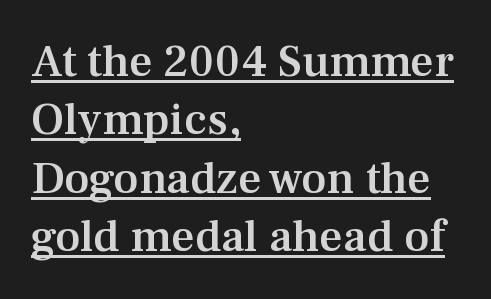
Q: Is the text bold? A: Semi-bold.
Q: Is the text italic (slanted)? A: No, it is upright.
Q: Is the typeface a serif or a sans-serif typeface? A: Serif.
Q: Is the text underlined? A: Yes.
Q: How is the paragraph aligned? A: Left-aligned.
Q: Is the spacing between letters normal or unusually wide? A: Normal.
Q: Is the spacing between lines tight, normal or loose? A: Normal.
Q: Width (condensed, normal, or wide)? A: Normal.
Q: Stroke contrast? A: Medium.
Q: x-height? A: Medium.
Q: Monospaced? A: No.
